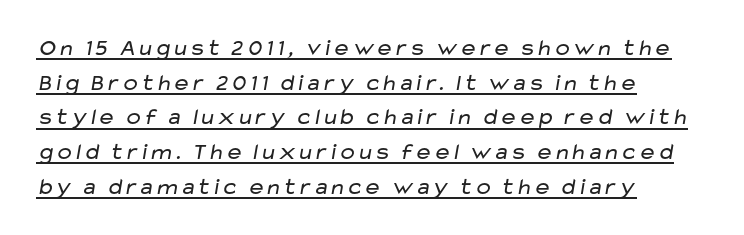
Q: Is the text bold? A: No.
Q: Is the text underlined? A: Yes.
Q: How is the paragraph aligned? A: Left-aligned.
Q: Is the spacing between letters normal or unusually wide? A: Normal.
Q: Is the spacing between lines tight, normal or loose? A: Normal.
